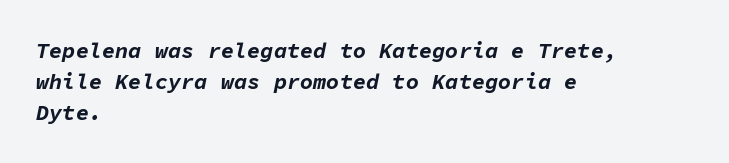
The image shows 22 px bold type, italic (leaning right); set left-aligned, normal line spacing (1.41x), normal letter spacing, not underlined.
